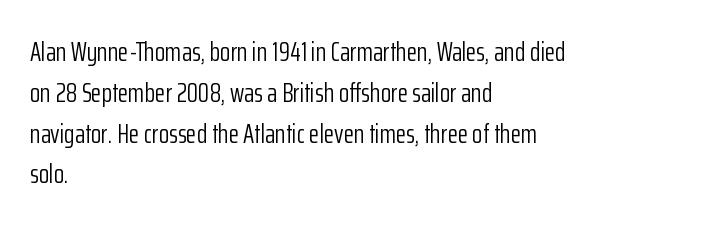
The image shows 27 px text type, upright; set left-aligned, normal line spacing (1.51x), normal letter spacing, not underlined.
